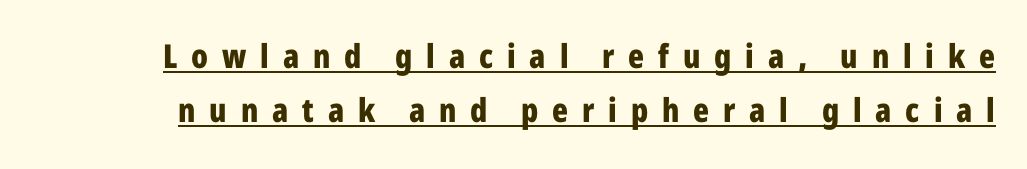
The font's upright variant was chosen for this text. Inter-character spacing is expanded well beyond the font's built-in metrics. A typesetter would call this proportional, since set widths differ per character. Evenly set lines give the paragraph a standard silhouette.
